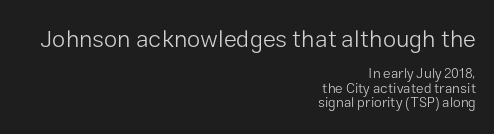
{"italic": "no", "bold": "no", "underline": "no", "align": "right", "line_spacing": "tight", "line_spacing_ratio": 1.01, "letter_spacing": "normal", "letter_spacing_em": 0.0, "larger_block": "first", "size_ratio": 1.71, "glyph_px": 24}
